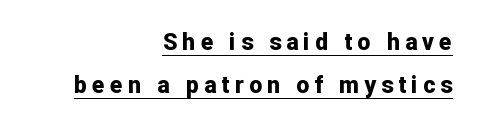
{"italic": "no", "bold": "yes", "underline": "yes", "align": "right", "line_spacing_ratio": 1.86, "letter_spacing": "wide", "letter_spacing_em": 0.23, "glyph_px": 23}
